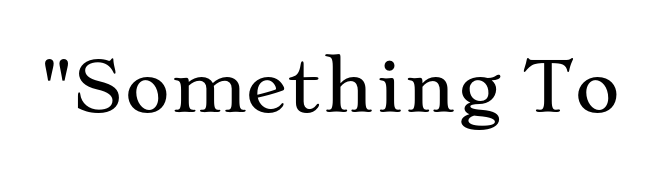
Q: Is the text italic (slanted)? A: No, it is upright.
Q: Is the typeface a serif or a sans-serif typeface? A: Serif.
Q: Is the text underlined? A: No.
Q: Is the spacing between letters normal or unusually wide? A: Normal.
Q: Width (condensed, normal, or wide)? A: Wide.
Q: Stroke contrast? A: Medium.
Q: x-height? A: Medium.
Q: Monospaced? A: No.
